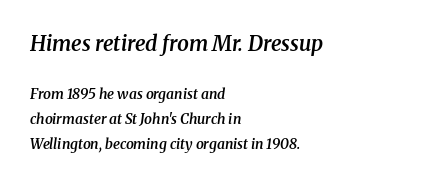
The glyphs have the mass of a demibold cut, below bold. Casual observation: everything's shoved over to the left. Inter-character spacing is left at the font's built-in metrics. Only glyphs here, with clear space below each row. Block one is the big one; block two sits smaller underneath.
